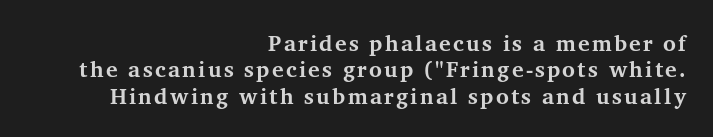
{"italic": "no", "bold": "yes", "underline": "no", "align": "right", "line_spacing_ratio": 1.2, "glyph_px": 22}
